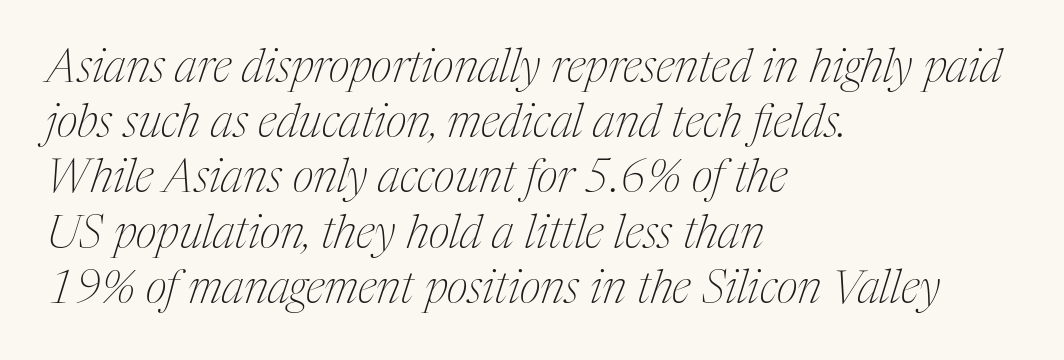
The face used here is proportionally spaced, like ordinary book or web type. Classification — serif. Spacing between characters is what you'd get straight out of the box. The face looks like a standard text weight, possibly lighter. A bare baseline throughout the passage.
